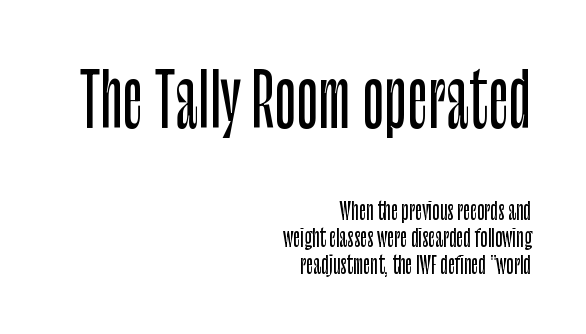
The image shows 72 px condensed sans-serif type, upright; set right-aligned, tight line spacing (1.14x), normal letter spacing, not underlined; the first (top) block is 3.0x larger; low stroke contrast and a large x-height.
